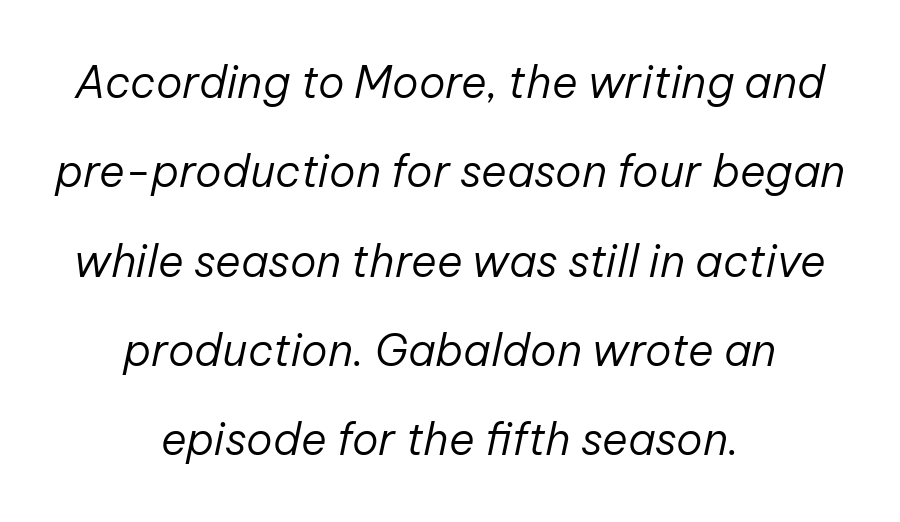
Q: Is the text bold? A: No.
Q: Is the text italic (slanted)? A: Yes, it leans right by about 12 degrees.
Q: Is the text underlined? A: No.
Q: How is the paragraph aligned? A: Centered.
Q: Is the spacing between letters normal or unusually wide? A: Normal.
Q: Is the spacing between lines tight, normal or loose? A: Loose.
Q: Width (condensed, normal, or wide)? A: Normal.
Q: Stroke contrast? A: Low.
Q: x-height? A: Medium.
Q: Monospaced? A: No.
